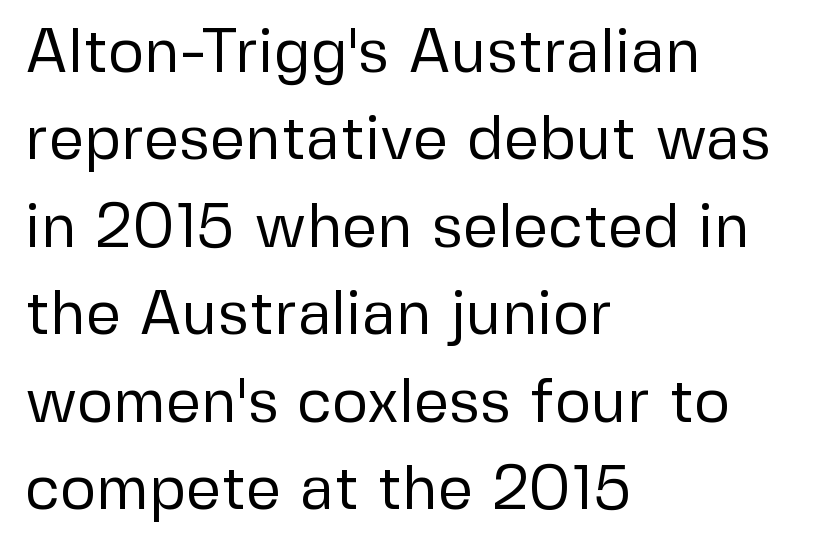
{"serif": "no", "italic": "no", "bold": "no", "weight": "regular", "width": "normal", "stroke_contrast": "low", "x_height": "medium", "monospaced": "no", "underline": "no", "align": "left", "line_spacing": "normal", "line_spacing_ratio": 1.41, "letter_spacing": "normal", "letter_spacing_em": 0.0, "glyph_px": 62}
